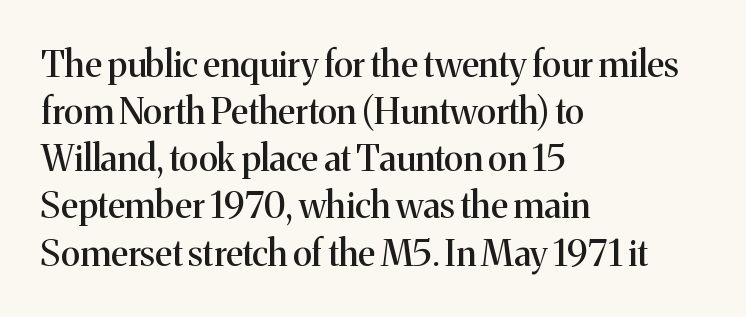
The passage is arranged the way most books set body copy — flush left. Descenders hang freely into open space. This rendering employs a face with finishing strokes, i.e., a serif. Italic: no, the glyphs are upright roman. Tracking here is standard; glyphs follow each other at the usual distance.
